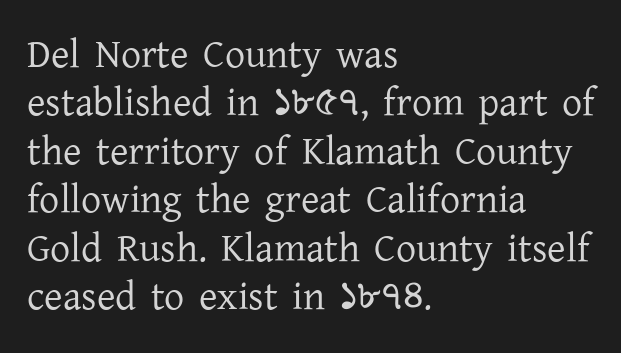
Q: Is the text bold? A: No.
Q: Is the text italic (slanted)? A: No, it is upright.
Q: Is the typeface a serif or a sans-serif typeface? A: Serif.
Q: Is the text underlined? A: No.
Q: How is the paragraph aligned? A: Left-aligned.
Q: Is the spacing between letters normal or unusually wide? A: Normal.
Q: Width (condensed, normal, or wide)? A: Normal.
Q: Stroke contrast? A: Low.
Q: x-height? A: Medium.
Q: Monospaced? A: No.
